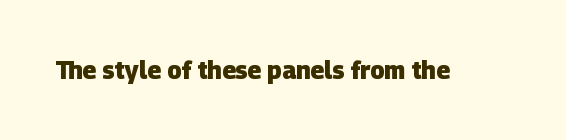
Q: Is the text bold? A: Yes.
Q: Is the text underlined? A: No.
Q: Is the spacing between letters normal or unusually wide? A: Normal.
